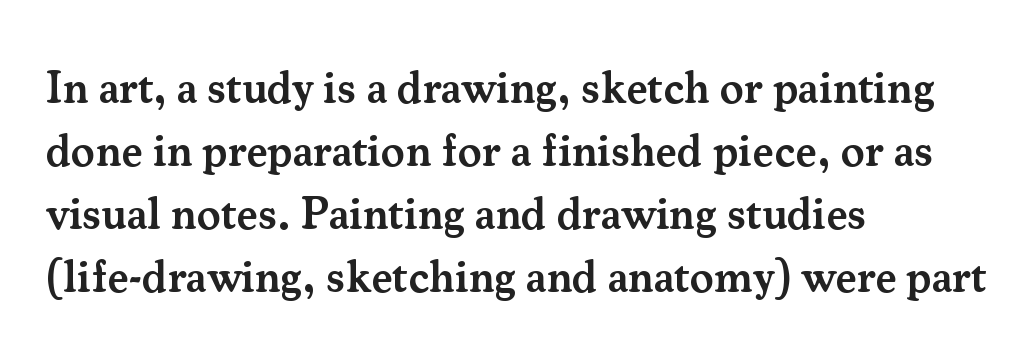
If you drew a ruler down the left edge, every line would touch it. You can tell it's not italic because the verticals are truly vertical. I'd describe the lettering as semibold — firm but not a full bold. Honestly, there is no underline to notice here at all. The rows are spaced the way most documents space them. Letter spacing: default.
